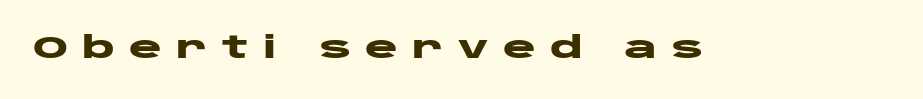
Q: Is the text bold? A: Yes.
Q: Is the text italic (slanted)? A: No, it is upright.
Q: Is the typeface a serif or a sans-serif typeface? A: Sans-serif.
Q: Is the text underlined? A: No.
Q: Is the spacing between letters normal or unusually wide? A: Unusually wide.
Q: Width (condensed, normal, or wide)? A: Wide.
Q: Stroke contrast? A: Low.
Q: x-height? A: Large.
Q: Monospaced? A: No.
